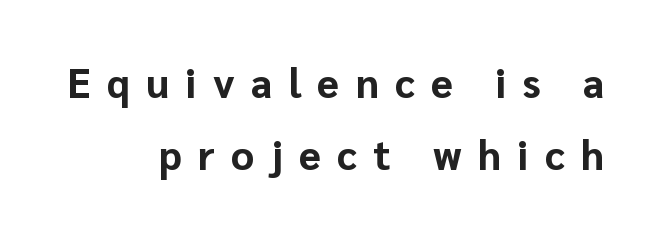
Q: Is the text bold? A: Yes.
Q: Is the text italic (slanted)? A: No, it is upright.
Q: Is the typeface a serif or a sans-serif typeface? A: Sans-serif.
Q: Is the text underlined? A: No.
Q: How is the paragraph aligned? A: Right-aligned.
Q: Is the spacing between letters normal or unusually wide? A: Unusually wide.
Q: Width (condensed, normal, or wide)? A: Normal.
Q: Stroke contrast? A: Low.
Q: x-height? A: Medium.
Q: Monospaced? A: No.
